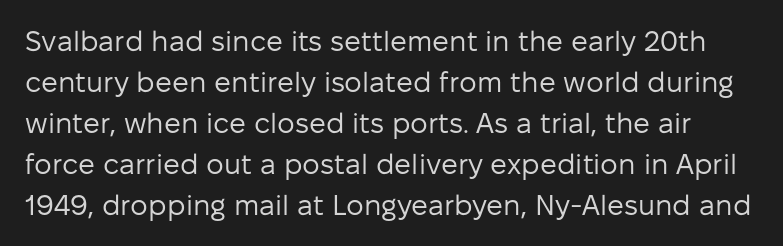
Nope, no serifs anywhere on these letters. This block has exactly the height ordinary leading produces. Compared with a typical body face, this is equally light or lighter still. Is this a fixed-width face? No — the glyphs have proportional, varying widths. Observe the ordinary spacing: letters are neighbours, not strangers.
